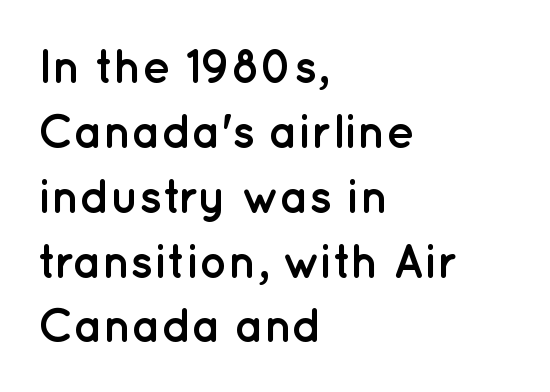
{"serif": "no", "italic": "no", "bold": "yes", "weight": "semibold", "width": "normal", "stroke_contrast": "low", "x_height": "medium", "monospaced": "no", "underline": "no", "align": "left", "line_spacing": "normal", "line_spacing_ratio": 1.38, "letter_spacing": "normal", "letter_spacing_em": 0.0, "glyph_px": 47}
